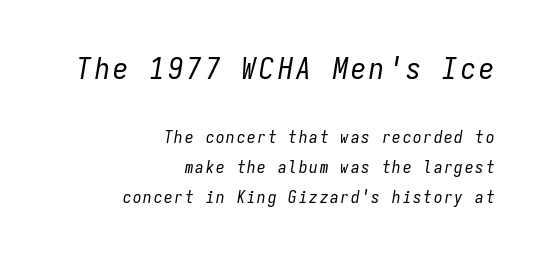
The image shows 30 px regular-weight, condensed type, italic (leaning right), monospaced; set right-aligned, line spacing 1.75x, not underlined; the first (top) block is 1.76x larger; low stroke contrast and a medium x-height.
